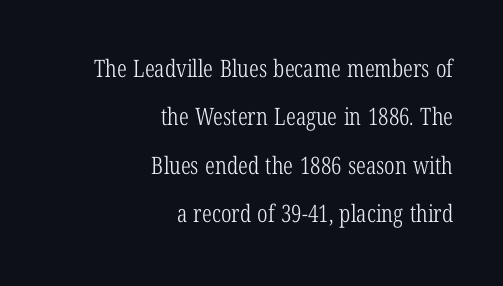
The image shows 24 px text type, upright; set right-aligned, loose line spacing (2.02x), normal letter spacing, not underlined.
